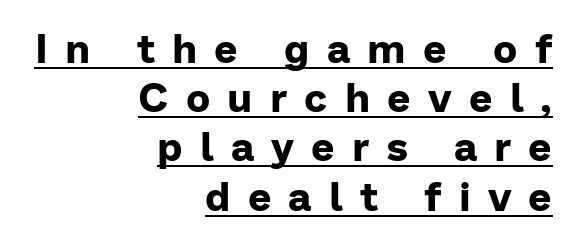
Q: Is the text bold? A: Yes.
Q: Is the text italic (slanted)? A: No, it is upright.
Q: Is the typeface a serif or a sans-serif typeface? A: Sans-serif.
Q: Is the text underlined? A: Yes.
Q: How is the paragraph aligned? A: Right-aligned.
Q: Is the spacing between letters normal or unusually wide? A: Unusually wide.
Q: Width (condensed, normal, or wide)? A: Normal.
Q: Stroke contrast? A: Low.
Q: x-height? A: Medium.
Q: Monospaced? A: No.
